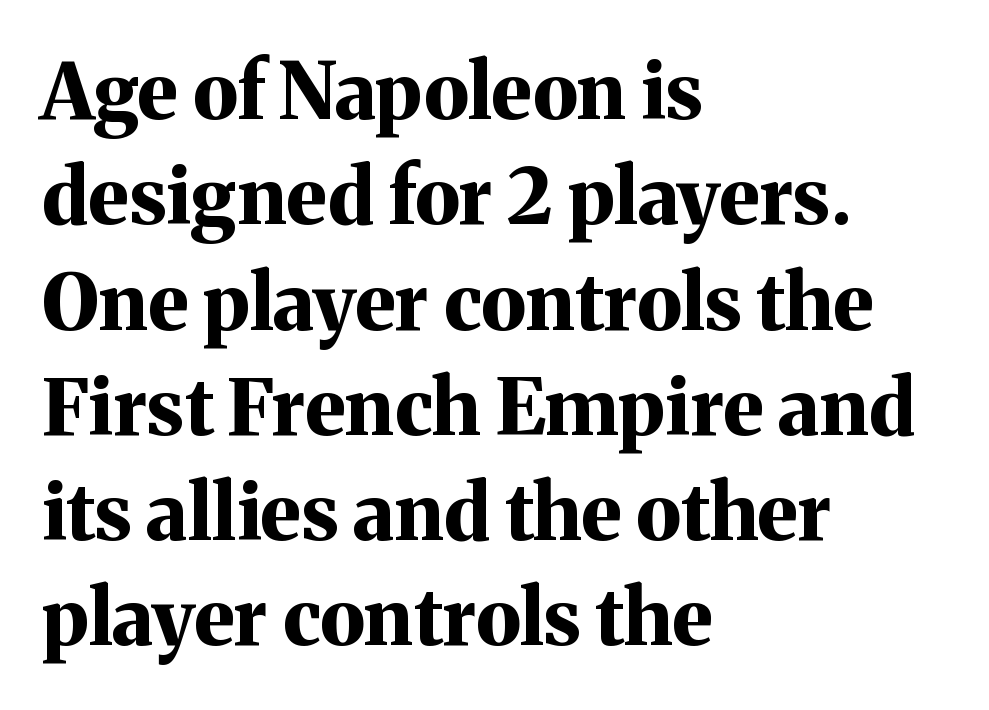
Q: Is the text bold? A: Yes.
Q: Is the text italic (slanted)? A: No, it is upright.
Q: Is the typeface a serif or a sans-serif typeface? A: Serif.
Q: Is the text underlined? A: No.
Q: How is the paragraph aligned? A: Left-aligned.
Q: Is the spacing between letters normal or unusually wide? A: Normal.
Q: Is the spacing between lines tight, normal or loose? A: Normal.
Q: Width (condensed, normal, or wide)? A: Normal.
Q: Stroke contrast? A: Medium.
Q: x-height? A: Medium.
Q: Monospaced? A: No.
